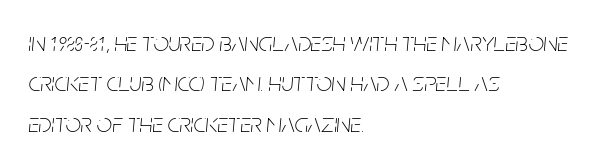
{"italic": "yes", "lean": "right", "slant_degrees": 5, "bold": "no", "underline": "no", "align": "left", "line_spacing": "normal", "line_spacing_ratio": 1.5, "letter_spacing": "normal", "letter_spacing_em": 0.0, "glyph_px": 27}
